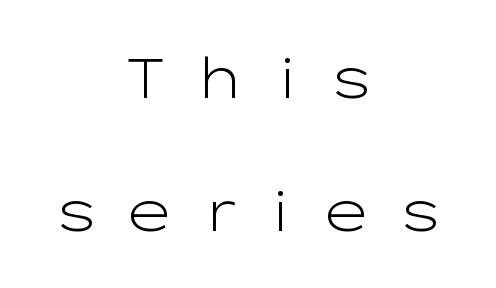
Q: Is the text bold? A: No.
Q: Is the text italic (slanted)? A: No, it is upright.
Q: Is the typeface a serif or a sans-serif typeface? A: Sans-serif.
Q: Is the text underlined? A: No.
Q: How is the paragraph aligned? A: Centered.
Q: Is the spacing between letters normal or unusually wide? A: Unusually wide.
Q: Is the spacing between lines tight, normal or loose? A: Loose.
Q: Width (condensed, normal, or wide)? A: Wide.
Q: Stroke contrast? A: Low.
Q: x-height? A: Medium.
Q: Monospaced? A: No.
